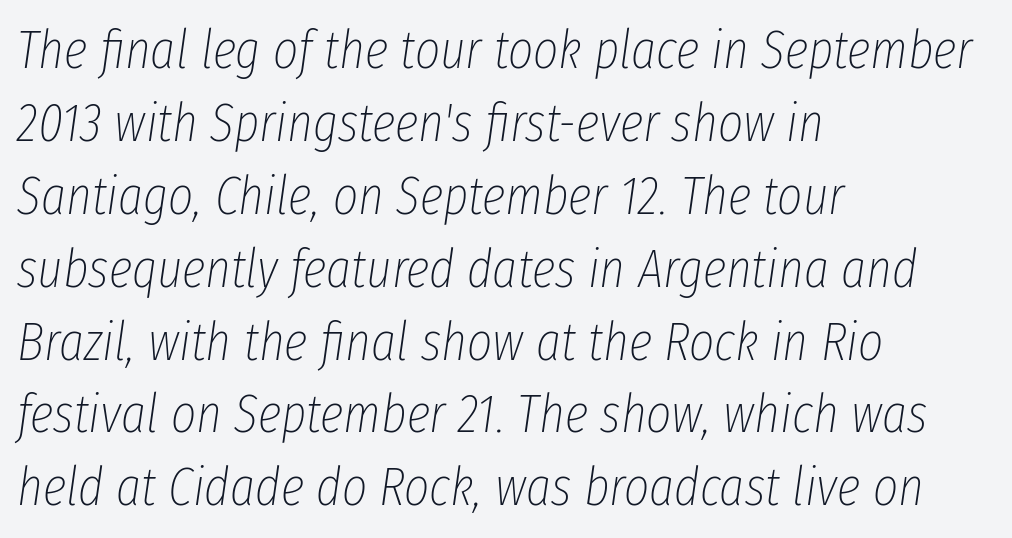
The image shows 54 px thin, condensed type, italic (leaning right); set left-aligned, normal line spacing (1.35x), normal letter spacing, not underlined; low stroke contrast and a medium x-height.
